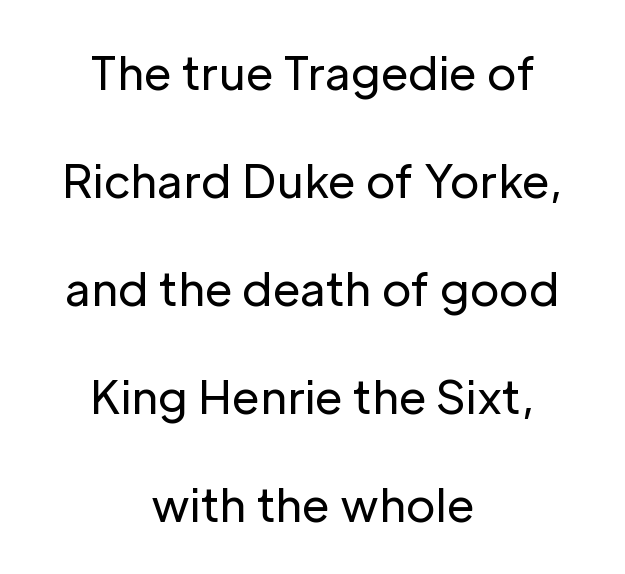
Q: Is the text bold? A: No.
Q: Is the text italic (slanted)? A: No, it is upright.
Q: Is the typeface a serif or a sans-serif typeface? A: Sans-serif.
Q: Is the text underlined? A: No.
Q: How is the paragraph aligned? A: Centered.
Q: Is the spacing between letters normal or unusually wide? A: Normal.
Q: Is the spacing between lines tight, normal or loose? A: Loose.
Q: Width (condensed, normal, or wide)? A: Normal.
Q: Stroke contrast? A: Low.
Q: x-height? A: Medium.
Q: Monospaced? A: No.
